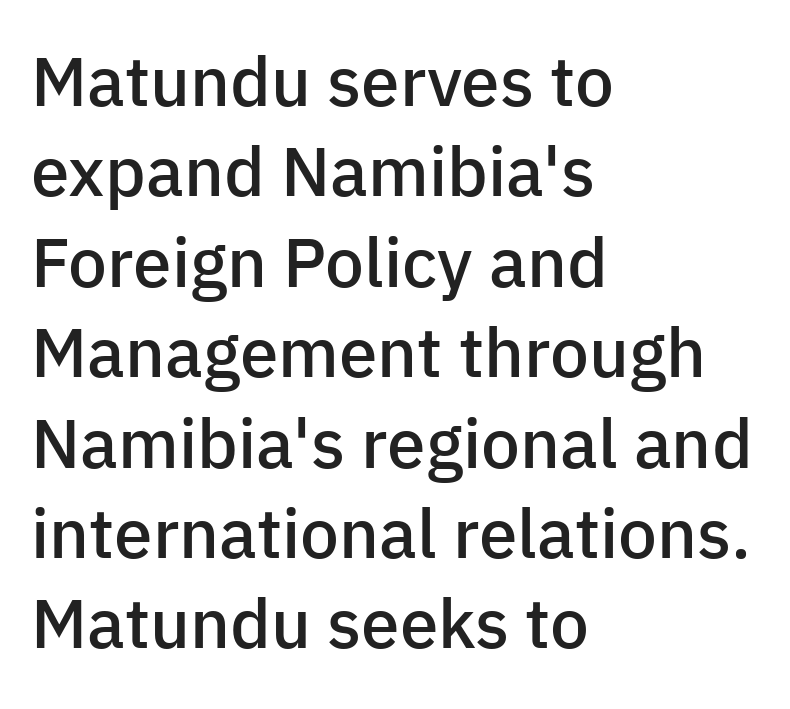
Semibold letterforms, between regular and bold. Vertically, the passage feels balanced, rows spaced as you'd expect. Look at the bottom of the vertical strokes: they stop flat, with no serifs. This rendering uses left alignment, leaving the right contour irregular.
